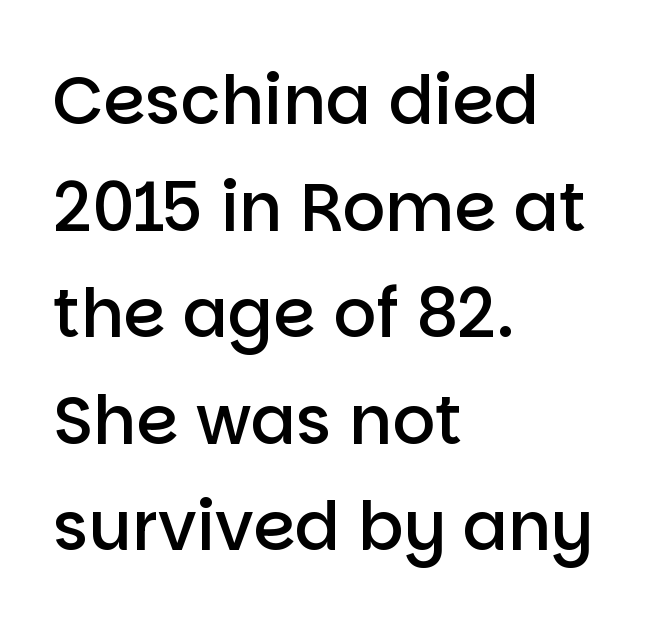
Q: Is the text bold? A: Semi-bold.
Q: Is the text italic (slanted)? A: No, it is upright.
Q: Is the typeface a serif or a sans-serif typeface? A: Sans-serif.
Q: Is the text underlined? A: No.
Q: How is the paragraph aligned? A: Left-aligned.
Q: Is the spacing between letters normal or unusually wide? A: Normal.
Q: Is the spacing between lines tight, normal or loose? A: Normal.
Q: Width (condensed, normal, or wide)? A: Normal.
Q: Stroke contrast? A: Low.
Q: x-height? A: Large.
Q: Monospaced? A: No.
